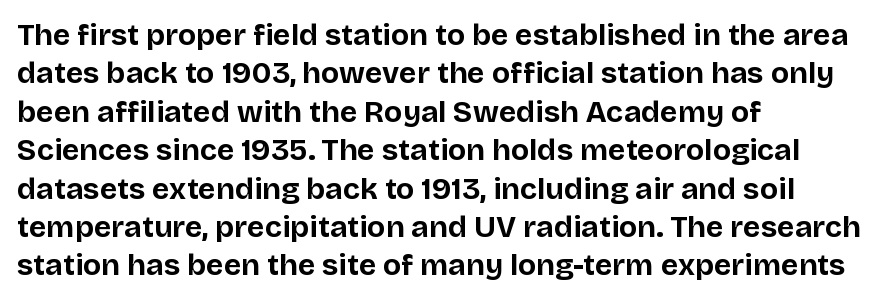
Tall strokes in this sample are plumb rather than angled. The letters advance in unequal steps, a hallmark of proportional type. The block of text has a typical density, with ordinary space between rows. Short note: letters normally spaced.
